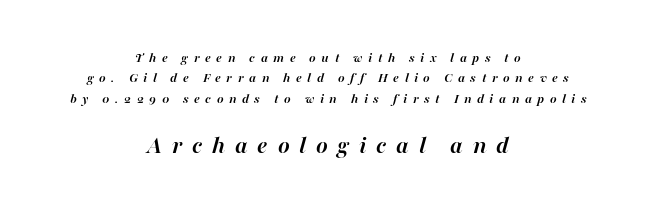
Q: Is the text bold? A: Yes.
Q: Is the text italic (slanted)? A: Yes, it leans right by about 16 degrees.
Q: Is the text underlined? A: No.
Q: How is the paragraph aligned? A: Centered.
Q: Is the spacing between letters normal or unusually wide? A: Unusually wide.
Q: Is the spacing between lines tight, normal or loose? A: Normal.
Q: Which block of text is set in a larger size, the first (top) or the second (bottom)? A: The second (bottom) one.
